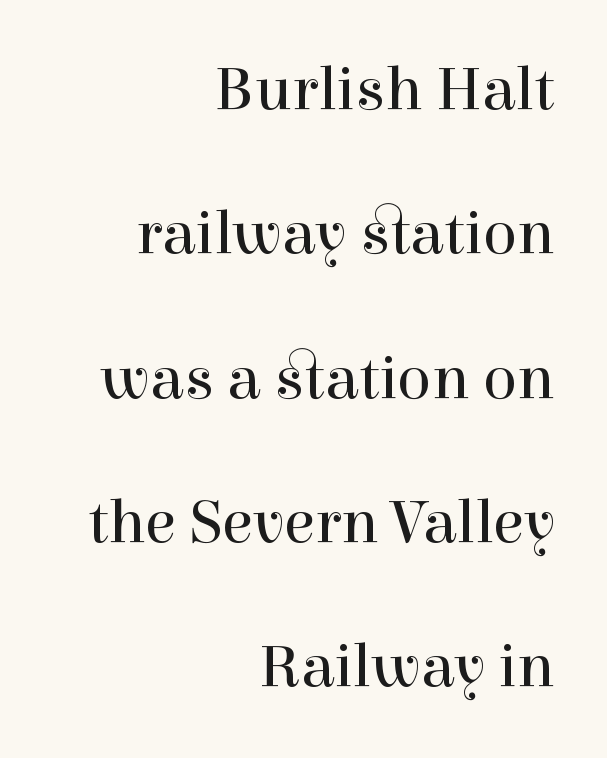
Q: Is the text bold? A: No.
Q: Is the text italic (slanted)? A: No, it is upright.
Q: Is the typeface a serif or a sans-serif typeface? A: Serif.
Q: Is the text underlined? A: No.
Q: How is the paragraph aligned? A: Right-aligned.
Q: Is the spacing between letters normal or unusually wide? A: Normal.
Q: Is the spacing between lines tight, normal or loose? A: Loose.
Q: Width (condensed, normal, or wide)? A: Normal.
Q: x-height? A: Medium.
Q: Monospaced? A: No.
